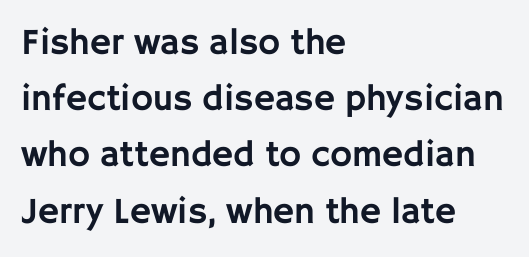
The rendering uses natural spacing where letterforms have individual widths. In terms of posture, this sample is upright. Compared with typical paragraphs, the rows here are spaced about the same. Each row of text sits above clean, open space.
